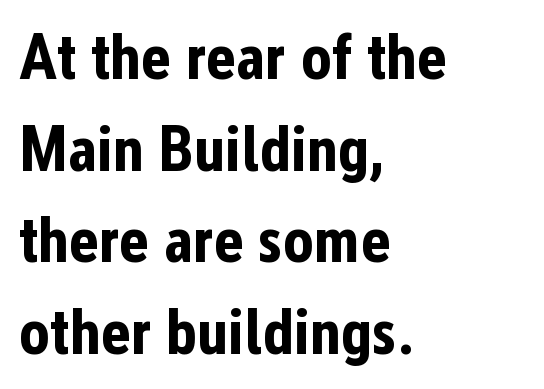
{"serif": "no", "italic": "no", "bold": "yes", "weight": "bold", "width": "condensed", "stroke_contrast": "low", "x_height": "medium", "monospaced": "no", "underline": "no", "align": "left", "line_spacing": "normal", "line_spacing_ratio": 1.43, "letter_spacing": "normal", "letter_spacing_em": 0.0, "glyph_px": 64}
